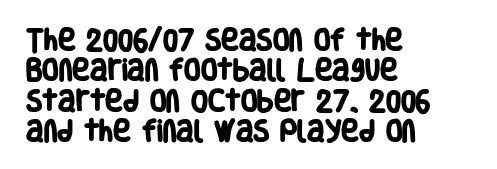
Each new line begins a customary step beneath the previous one. Descenders are the only things crossing below the line. Summary of weight: heavy, a full bold. Line starts are locked; line ends wander. The line texture is even and compact thanks to regular tracking.
